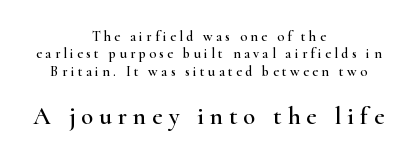
{"italic": "no", "underline": "no", "align": "center", "line_spacing": "normal", "line_spacing_ratio": 1.25, "letter_spacing": "wide", "letter_spacing_em": 0.24, "larger_block": "second", "size_ratio": 1.79, "glyph_px": 25}
